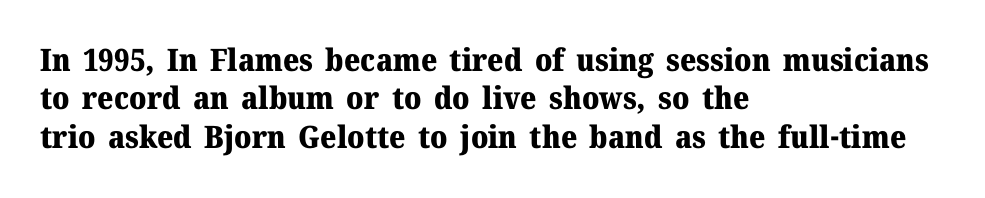
The image shows 31 px heavy serif type, upright; set left-aligned, line spacing 1.24x, normal letter spacing, not underlined; medium stroke contrast and a medium x-height.
